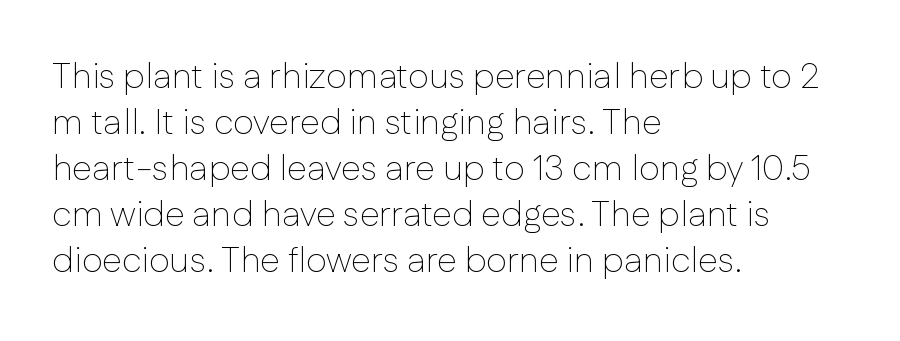
{"serif": "no", "italic": "no", "bold": "no", "weight": "thin", "width": "normal", "stroke_contrast": "low", "x_height": "medium", "monospaced": "no", "underline": "no", "align": "left", "line_spacing": "normal", "line_spacing_ratio": 1.28, "letter_spacing": "normal", "letter_spacing_em": 0.0, "glyph_px": 36}
